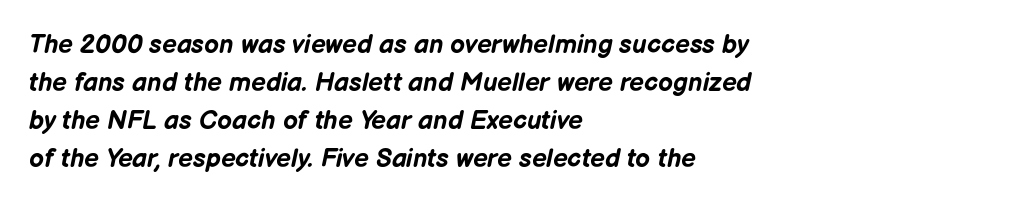
Q: Is the text bold? A: Yes.
Q: Is the text italic (slanted)? A: Yes, it leans right by about 12 degrees.
Q: Is the text underlined? A: No.
Q: How is the paragraph aligned? A: Left-aligned.
Q: Is the spacing between letters normal or unusually wide? A: Normal.
Q: Is the spacing between lines tight, normal or loose? A: Normal.
